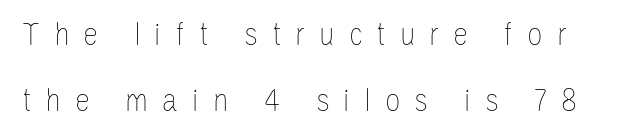
{"italic": "no", "bold": "no", "weight": "thin", "width": "condensed", "stroke_contrast": "low", "x_height": "large", "monospaced": "no", "underline": "no", "line_spacing": "loose", "line_spacing_ratio": 1.93, "letter_spacing": "wide", "letter_spacing_em": 0.41, "glyph_px": 34}
